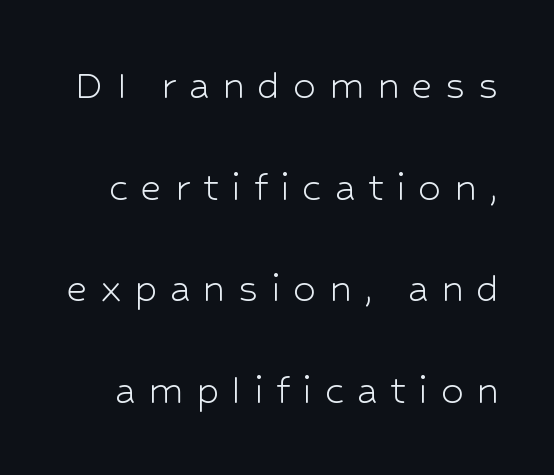
{"serif": "no", "italic": "no", "bold": "no", "weight": "light", "width": "normal", "stroke_contrast": "low", "x_height": "medium", "monospaced": "no", "underline": "no", "line_spacing": "loose", "line_spacing_ratio": 2.21, "letter_spacing": "wide", "letter_spacing_em": 0.27, "glyph_px": 46}
